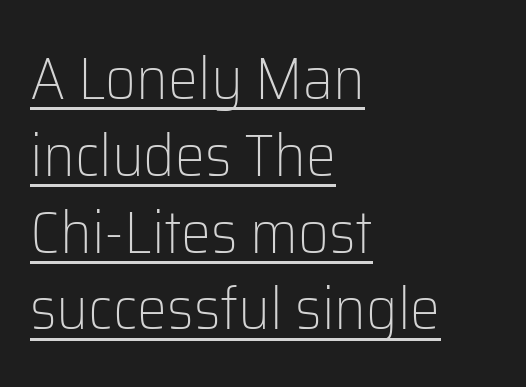
On a weight scale, this lands at 450 or below. The rendering uses natural spacing where letterforms have individual widths. Font category for this specimen: sans-serif. Normally led — the rows are evenly, conventionally spaced. The specimen includes a rule beneath the text block's lines.
